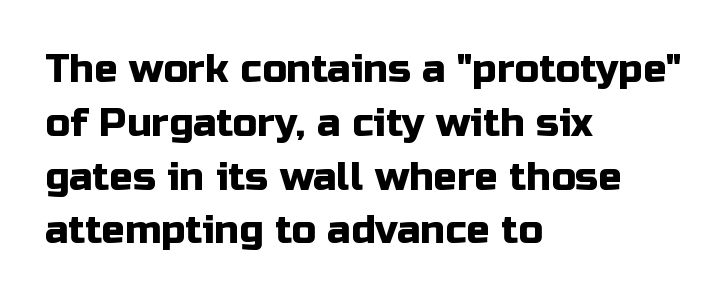
Q: Is the text italic (slanted)? A: No, it is upright.
Q: Is the typeface a serif or a sans-serif typeface? A: Sans-serif.
Q: Is the text underlined? A: No.
Q: How is the paragraph aligned? A: Left-aligned.
Q: Is the spacing between letters normal or unusually wide? A: Normal.
Q: Is the spacing between lines tight, normal or loose? A: Normal.
Q: Width (condensed, normal, or wide)? A: Normal.
Q: Stroke contrast? A: Low.
Q: x-height? A: Medium.
Q: Monospaced? A: No.
